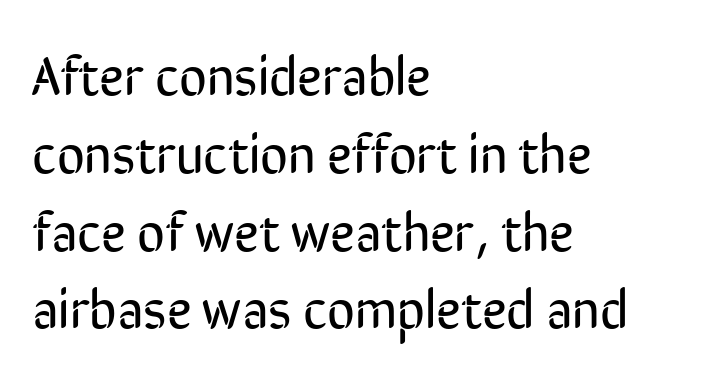
The image shows 54 px regular-weight, condensed sans-serif type, upright; set left-aligned, normal line spacing (1.44x), normal letter spacing, not underlined; low stroke contrast and a medium x-height.
